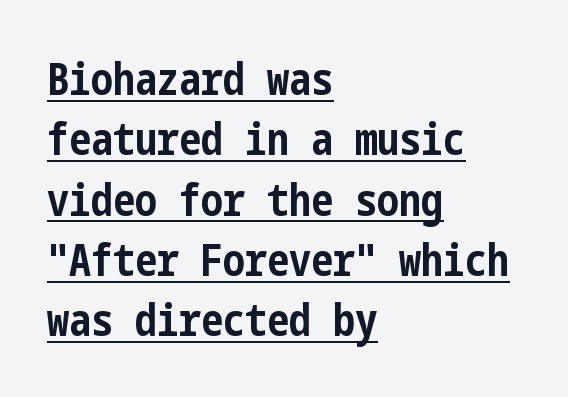
A dark, heavy texture on the line: the type is bold. The face used here appears with an underline applied. The face used here is rendered with its standard letterfit. Normally led — the rows are evenly, conventionally spaced. The text block is weighted toward the left margin, trailing off unevenly rightward. I'd call this a sans setting — the letters go barefoot.
